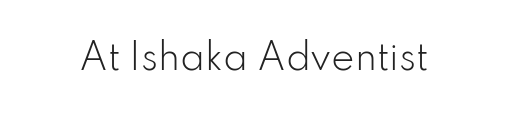
Q: Is the text bold? A: No.
Q: Is the text italic (slanted)? A: No, it is upright.
Q: Is the typeface a serif or a sans-serif typeface? A: Sans-serif.
Q: Is the text underlined? A: No.
Q: Is the spacing between letters normal or unusually wide? A: Normal.
Q: Width (condensed, normal, or wide)? A: Normal.
Q: Stroke contrast? A: Low.
Q: x-height? A: Small.
Q: Monospaced? A: No.
